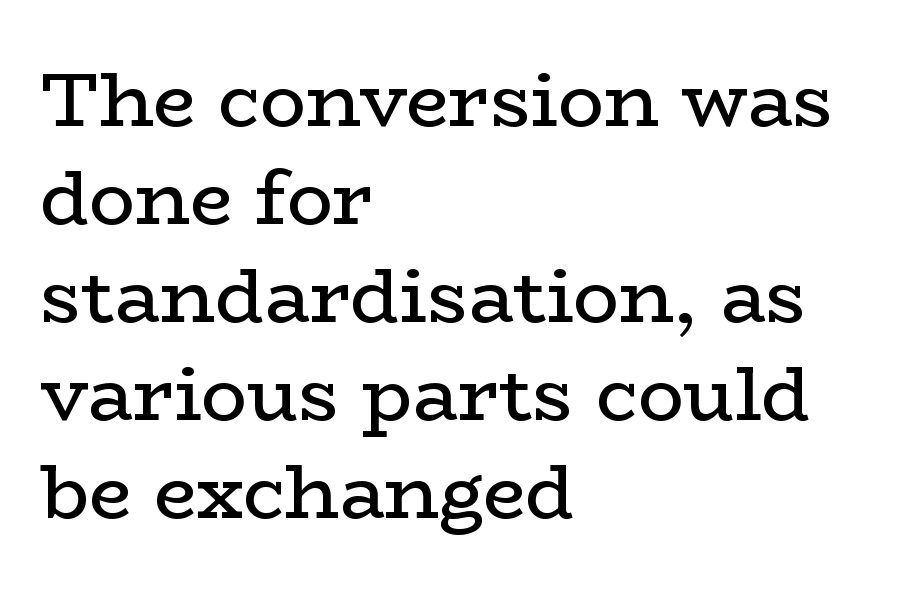
{"serif": "yes", "italic": "no", "bold": "no", "weight": "regular", "width": "wide", "stroke_contrast": "low", "x_height": "medium", "monospaced": "no", "underline": "no", "align": "left", "line_spacing": "normal", "line_spacing_ratio": 1.29, "letter_spacing": "normal", "letter_spacing_em": 0.0, "glyph_px": 76}
